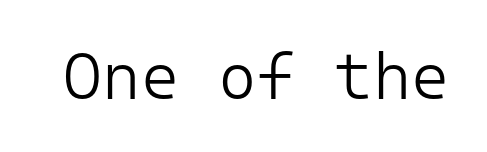
{"serif": "no", "italic": "no", "bold": "no", "weight": "light", "width": "normal", "stroke_contrast": "low", "x_height": "medium", "monospaced": "yes", "underline": "no", "letter_spacing": "normal", "letter_spacing_em": 0.0, "glyph_px": 66}
